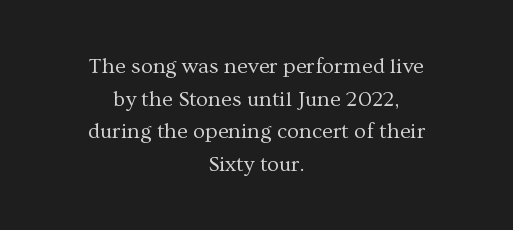
{"italic": "no", "bold": "no", "underline": "no", "align": "center", "line_spacing": "normal", "line_spacing_ratio": 1.48, "letter_spacing": "normal", "letter_spacing_em": 0.0, "glyph_px": 22}
